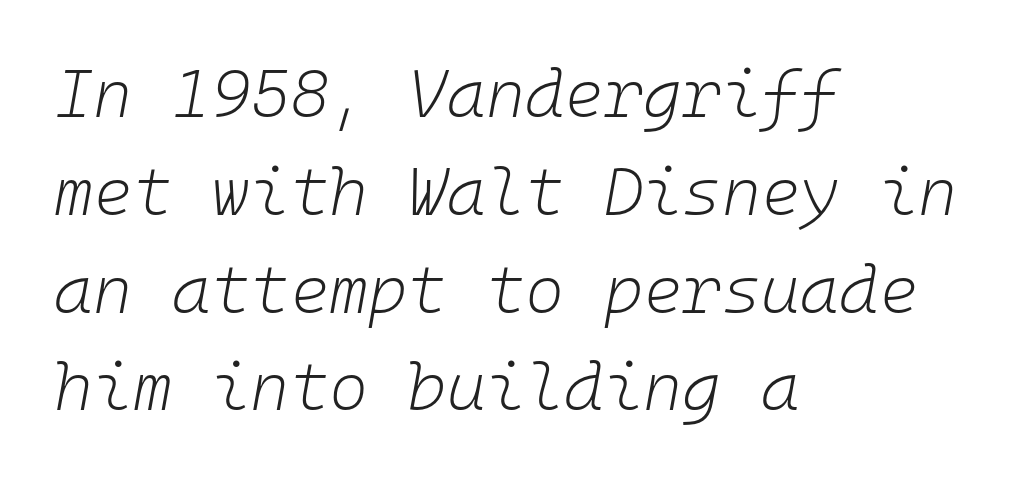
{"italic": "yes", "lean": "right", "slant_degrees": 10, "bold": "no", "weight": "light", "width": "normal", "stroke_contrast": "low", "x_height": "medium", "monospaced": "yes", "underline": "no", "align": "left", "line_spacing": "normal", "line_spacing_ratio": 1.46, "letter_spacing": "normal", "letter_spacing_em": 0.0, "glyph_px": 67}
